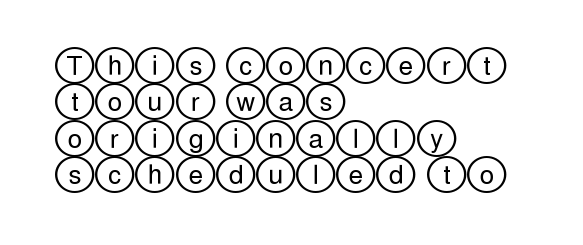
{"italic": "no", "underline": "no", "align": "left", "line_spacing": "normal", "line_spacing_ratio": 1.4, "letter_spacing": "normal", "letter_spacing_em": 0.0, "glyph_px": 26}
